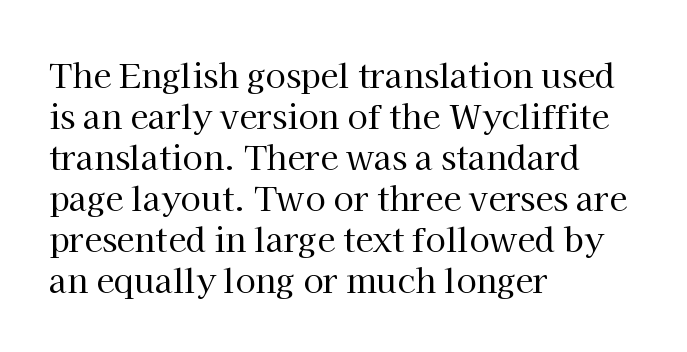
{"serif": "yes", "italic": "no", "bold": "no", "weight": "regular", "width": "normal", "stroke_contrast": "high", "x_height": "medium", "monospaced": "no", "underline": "no", "align": "left", "line_spacing_ratio": 1.24, "letter_spacing": "normal", "letter_spacing_em": 0.0, "glyph_px": 33}
